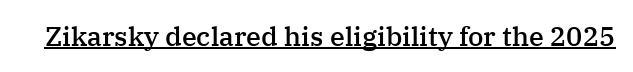
The gaps between neighbouring characters are ordinary and unremarkable. Summary of weight: moderately heavy, a semibold. The glyphs are accompanied by a horizontal stroke just below them. Ascenders rise straight up at ninety degrees.
